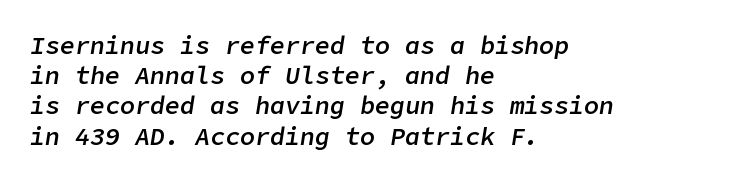
The glyphs have the mass of a demibold cut, below bold. Left-aligned paragraph, ragged on the right. Words appear dense and cohesive because spacing is normal. Tall strokes in this sample are angled rather than plumb. The area under the type is left untouched.
